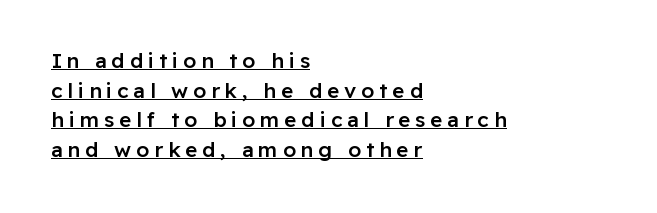
Q: Is the text bold? A: Semi-bold.
Q: Is the text italic (slanted)? A: No, it is upright.
Q: Is the text underlined? A: Yes.
Q: How is the paragraph aligned? A: Left-aligned.
Q: Is the spacing between letters normal or unusually wide? A: Unusually wide.
Q: Is the spacing between lines tight, normal or loose? A: Normal.
